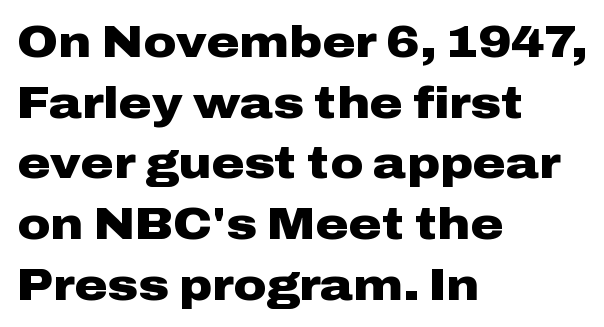
Q: Is the text bold? A: Yes.
Q: Is the text italic (slanted)? A: No, it is upright.
Q: Is the typeface a serif or a sans-serif typeface? A: Sans-serif.
Q: Is the text underlined? A: No.
Q: How is the paragraph aligned? A: Left-aligned.
Q: Is the spacing between letters normal or unusually wide? A: Normal.
Q: Is the spacing between lines tight, normal or loose? A: Normal.
Q: Width (condensed, normal, or wide)? A: Wide.
Q: Stroke contrast? A: Low.
Q: x-height? A: Medium.
Q: Monospaced? A: No.
